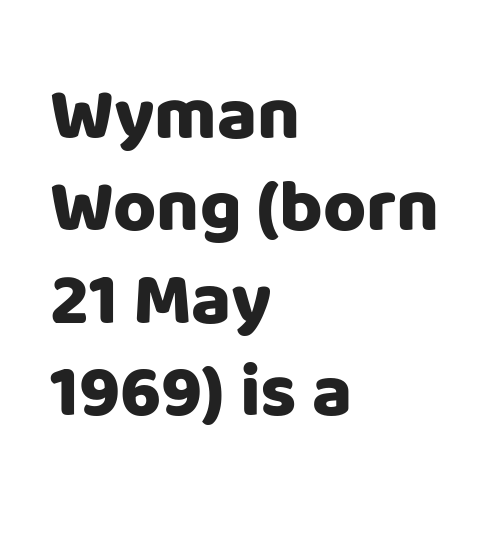
{"serif": "no", "italic": "no", "width": "normal", "stroke_contrast": "low", "x_height": "large", "monospaced": "no", "underline": "no", "align": "left", "line_spacing": "normal", "line_spacing_ratio": 1.25, "letter_spacing": "normal", "letter_spacing_em": 0.0, "glyph_px": 74}
